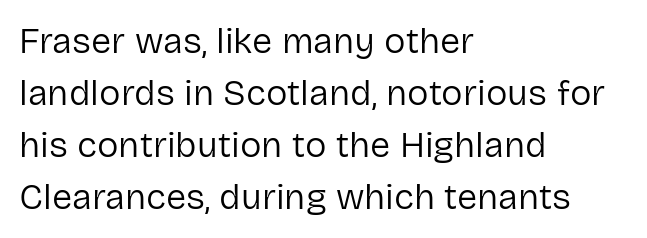
Just letters on the line, the space beneath them empty. Teacher's note: observe the even left margin — that is flush-left alignment. The line texture is even and compact thanks to regular tracking. This block has exactly the height ordinary leading produces. Is the type heavy? It reads as light-to-regular instead. The font's upright variant was chosen for this text.
